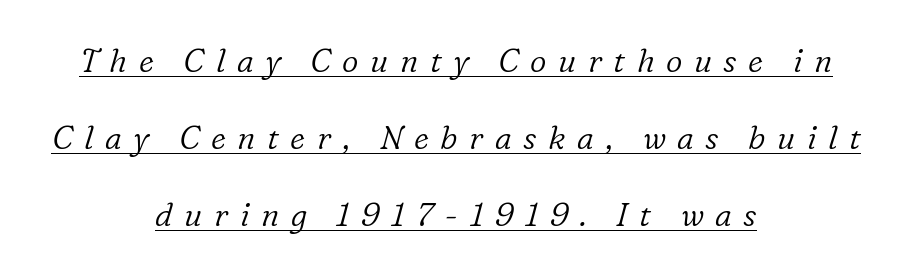
Q: Is the text bold? A: No.
Q: Is the text italic (slanted)? A: Yes, it leans right by about 16 degrees.
Q: Is the typeface a serif or a sans-serif typeface? A: Serif.
Q: Is the text underlined? A: Yes.
Q: How is the paragraph aligned? A: Centered.
Q: Is the spacing between letters normal or unusually wide? A: Unusually wide.
Q: Is the spacing between lines tight, normal or loose? A: Loose.
Q: Width (condensed, normal, or wide)? A: Normal.
Q: Stroke contrast? A: Low.
Q: x-height? A: Medium.
Q: Monospaced? A: No.
